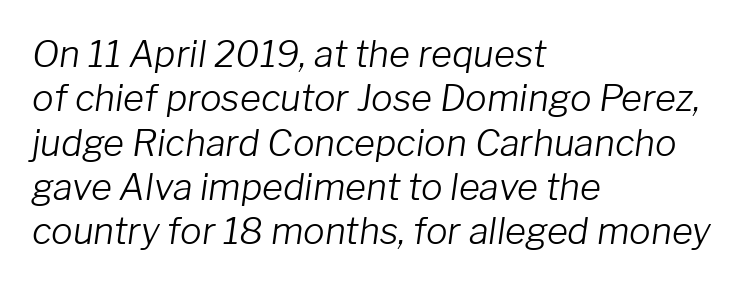
{"italic": "yes", "lean": "right", "slant_degrees": 8, "bold": "no", "weight": "light", "width": "normal", "stroke_contrast": "low", "x_height": "medium", "monospaced": "no", "underline": "no", "align": "left", "line_spacing_ratio": 1.23, "letter_spacing": "normal", "letter_spacing_em": 0.0, "glyph_px": 36}
